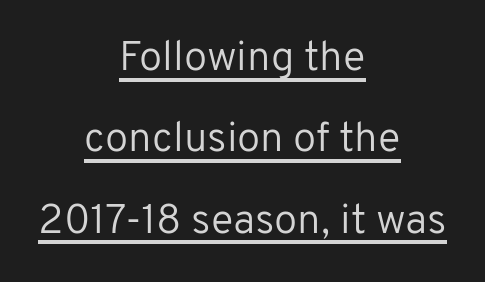
Weight class: somewhere from thin through regular. Proportional: the letters do not fall into vertical columns. Horizontal alignment here is central, giving a formal, balanced look. This is sans-serif lettering, the kind often seen on screens and signage.
